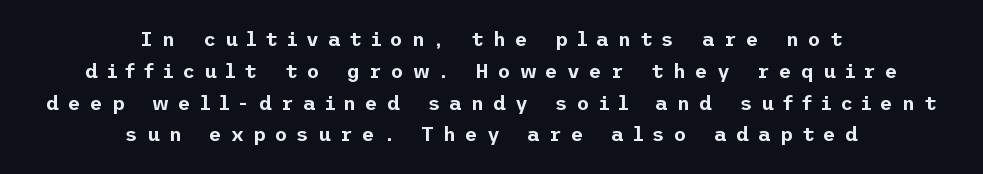
{"italic": "no", "underline": "no", "align": "center", "line_spacing": "normal", "line_spacing_ratio": 1.59, "letter_spacing": "wide", "letter_spacing_em": 0.44, "glyph_px": 20}
